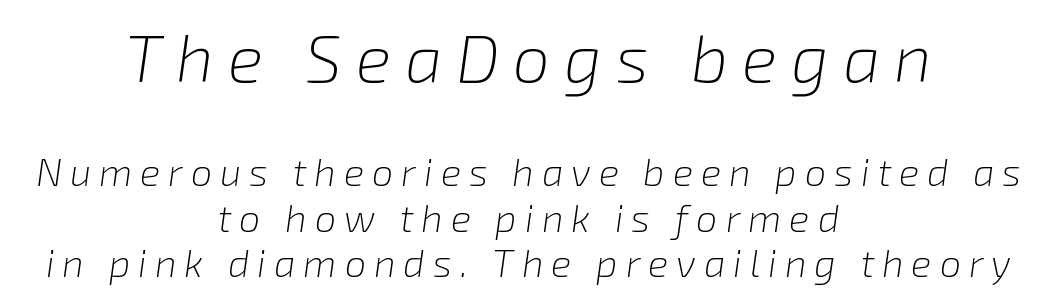
The image shows 66 px light type, italic (leaning right); set centered, line spacing 1.2x, unusually wide letter spacing (+0.21 em), not underlined; the first (top) block is 1.74x larger; low stroke contrast and a medium x-height.
